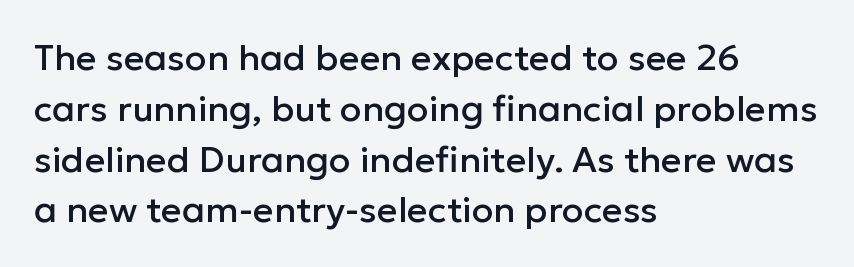
The image shows 36 px sans-serif type, upright; set left-aligned, normal line spacing (1.41x), normal letter spacing, not underlined; low stroke contrast and a medium x-height.
